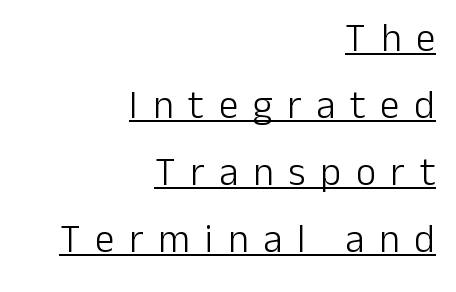
The image shows 39 px light sans-serif type, upright; set right-aligned, line spacing 1.72x, unusually wide letter spacing (+0.38 em), underlined; low stroke contrast and a medium x-height.
